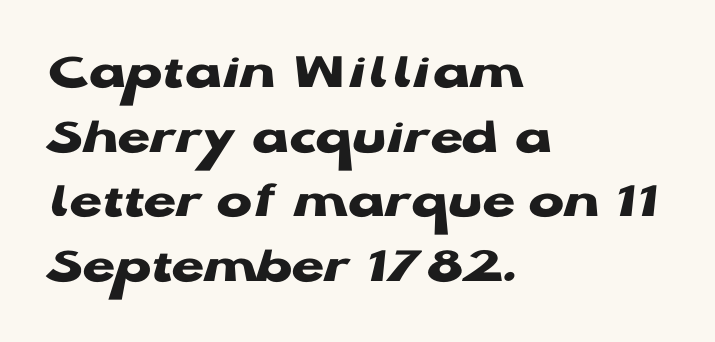
The image shows 53 px heavy, wide sans-serif type, upright; set left-aligned, line spacing 1.22x, normal letter spacing, not underlined; low stroke contrast and a medium x-height.
